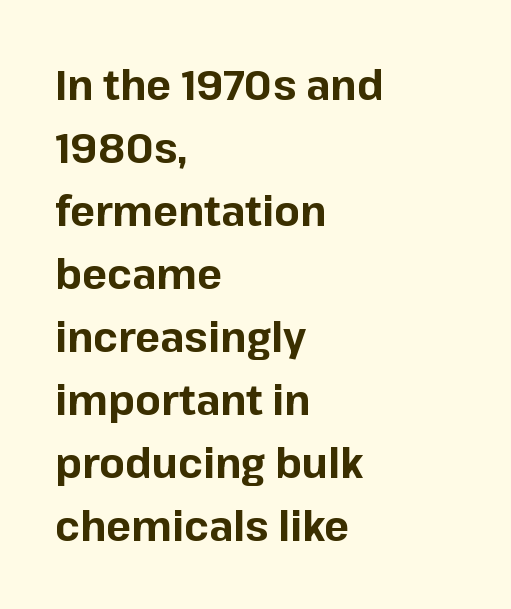
The font family rendered here belongs to the sans-serif group. Honestly, the row spacing looks completely unremarkable. The specimen reads as upright at a glance. Heavy, bold letterforms. A typesetter would call this zero additional tracking.
